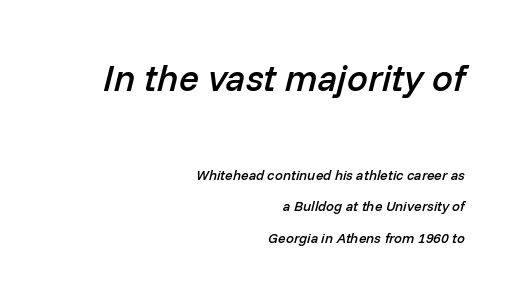
The image shows 37 px semibold type, italic (leaning right); set right-aligned, loose line spacing (2.23x), normal letter spacing, not underlined; the first (top) block is 2.64x larger; low stroke contrast and a medium x-height.
